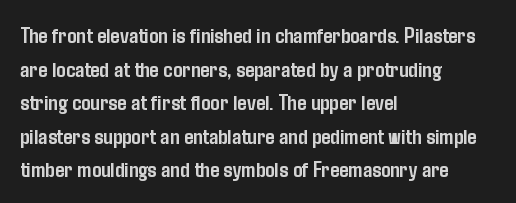
The image shows 23 px bold type, upright; set left-aligned, normal line spacing (1.46x), normal letter spacing, not underlined.
